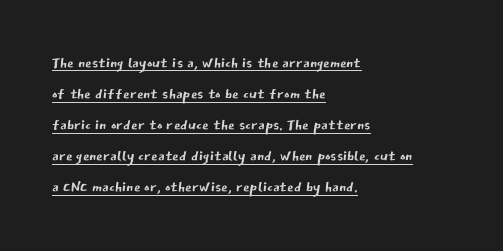
The image shows 21 px text type, upright; set left-aligned, normal line spacing (1.48x), normal letter spacing, underlined.
